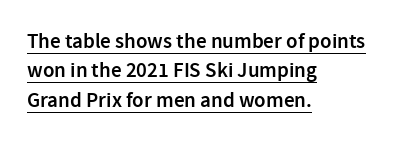
{"italic": "no", "bold": "semi", "underline": "yes", "align": "left", "line_spacing": "normal", "line_spacing_ratio": 1.4, "letter_spacing": "normal", "letter_spacing_em": 0.0, "glyph_px": 21}
